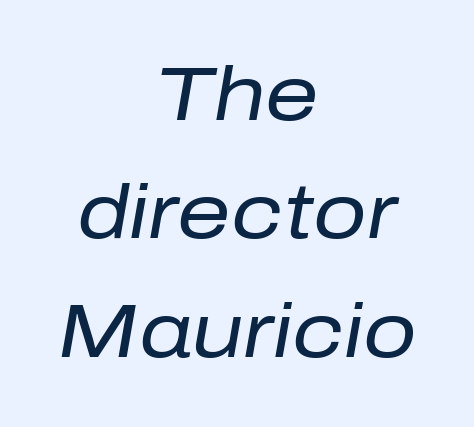
The image shows 75 px regular-weight type, italic (leaning right); set centered, normal line spacing (1.58x), normal letter spacing, not underlined; low stroke contrast and a medium x-height.
